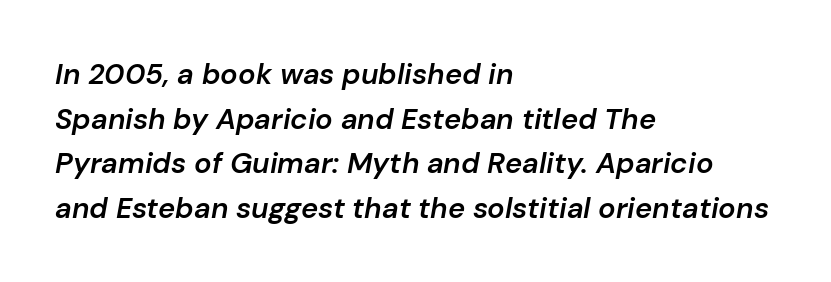
Proportional: the letters do not fall into vertical columns. The area under the type is left untouched. Each line starts at the same left margin while the right side varies. Line spacing here is normal. The font is running at a semibold setting, under full bold.
